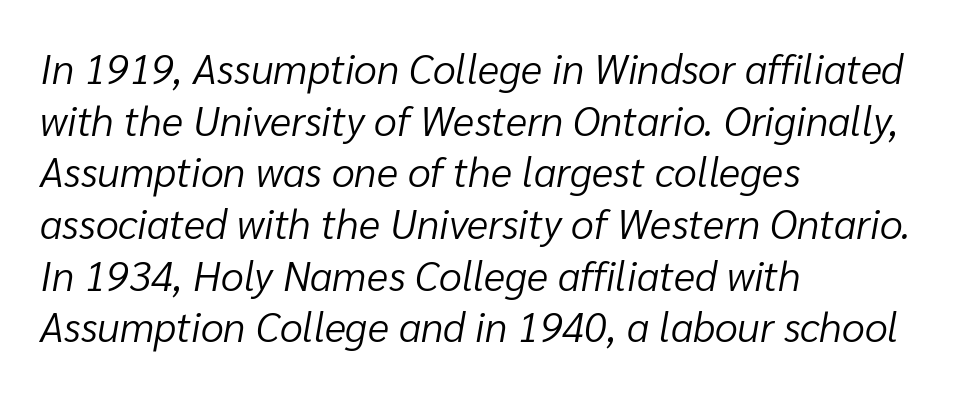
Leading: standard. Nothing heavy about these letters — not bold at all. You can tell it's italic because the verticals aren't actually vertical. The typesetter chose a ragged-right arrangement here. This rendering leaves character spacing at its baseline value.
